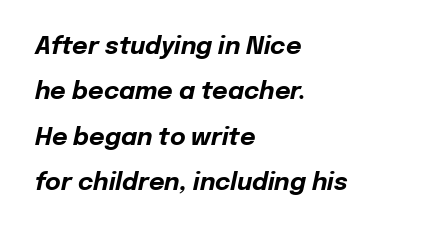
Q: Is the text bold? A: Yes.
Q: Is the text italic (slanted)? A: Yes, it leans right by about 12 degrees.
Q: Is the text underlined? A: No.
Q: How is the paragraph aligned? A: Left-aligned.
Q: Is the spacing between letters normal or unusually wide? A: Normal.
